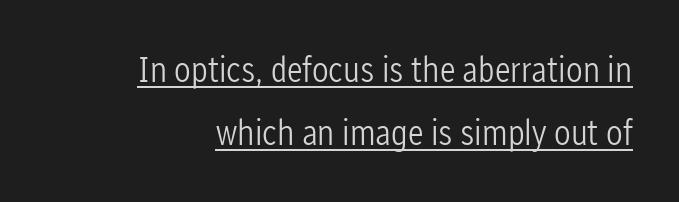
Here the designer chose a conventional face with non-uniform glyph widths. Leftover space on each line is placed entirely before the opening word. Stems and bowls with no extra thickness — not bold. The tracking reads as untouched default to a designer's eye. Letterform terminals end flat and unadorned throughout the passage. Every stem runs plumb, perpendicular to the baseline.
